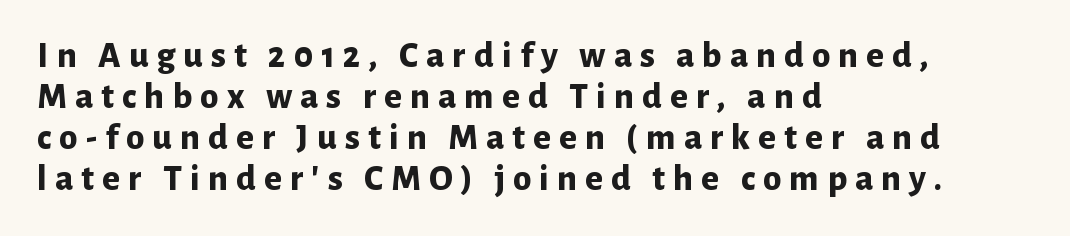
{"serif": "no", "italic": "no", "bold": "yes", "weight": "bold", "width": "normal", "stroke_contrast": "low", "x_height": "medium", "monospaced": "no", "underline": "no", "align": "left", "line_spacing": "tight", "line_spacing_ratio": 1.11, "letter_spacing": "wide", "letter_spacing_em": 0.22, "glyph_px": 37}
